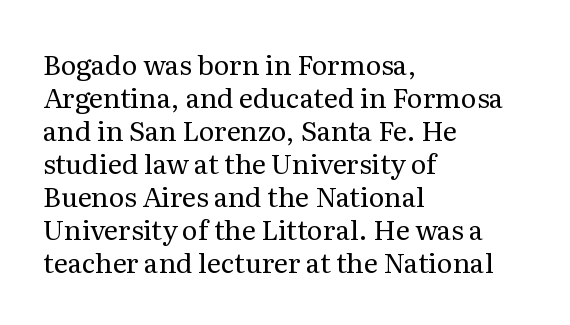
Q: Is the text bold? A: No.
Q: Is the text italic (slanted)? A: No, it is upright.
Q: Is the text underlined? A: No.
Q: How is the paragraph aligned? A: Left-aligned.
Q: Is the spacing between letters normal or unusually wide? A: Normal.
